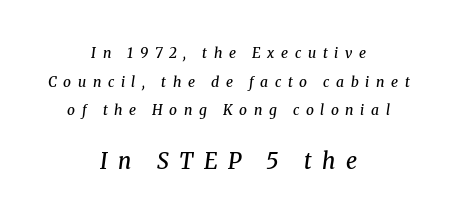
The image shows 22 px text type, italic (leaning right); set centered, loose line spacing (2.04x), unusually wide letter spacing (+0.47 em), not underlined; the second (bottom) block is 1.57x larger.
